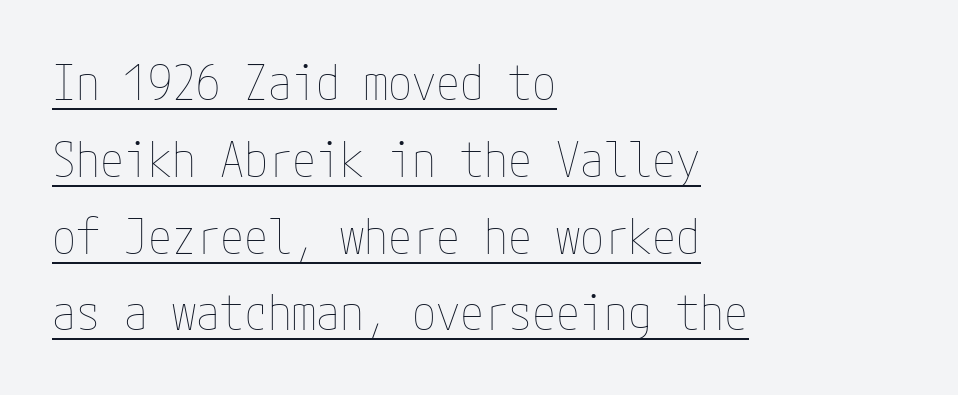
{"italic": "no", "bold": "no", "weight": "thin", "width": "condensed", "stroke_contrast": "low", "x_height": "medium", "underline": "yes", "align": "left", "line_spacing": "normal", "line_spacing_ratio": 1.6, "letter_spacing": "normal", "letter_spacing_em": 0.0, "glyph_px": 48}
